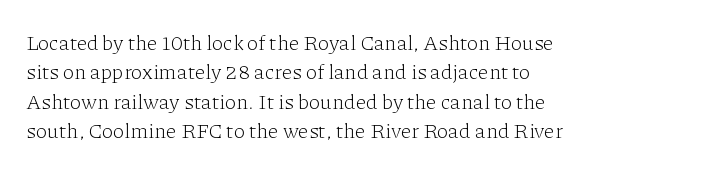
{"italic": "no", "bold": "no", "underline": "no", "align": "left", "line_spacing": "normal", "line_spacing_ratio": 1.4, "letter_spacing": "normal", "letter_spacing_em": 0.0, "glyph_px": 21}
